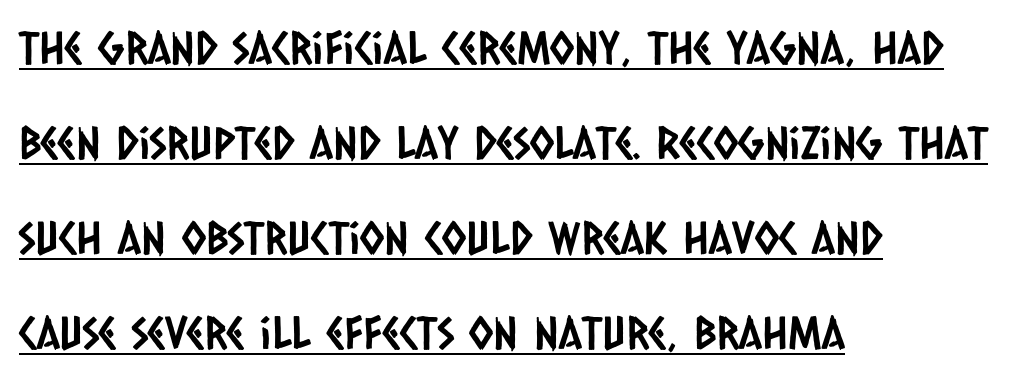
{"serif": "no", "width": "condensed", "stroke_contrast": "low", "x_height": "large", "monospaced": "no", "underline": "yes", "align": "left", "line_spacing": "loose", "line_spacing_ratio": 2.11, "letter_spacing": "normal", "letter_spacing_em": 0.0, "glyph_px": 45}
